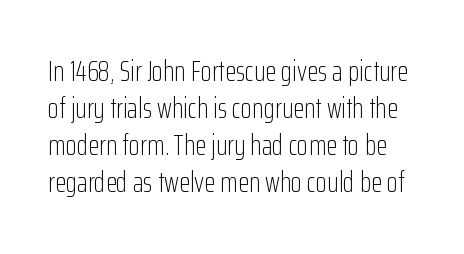
The font is comparable to plain body text, perhaps lighter. Does the leading feel generous? No, just average. Character widths vary here, with narrow letters taking less room than wide ones. Each letter's strokes conclude bluntly, with no projecting serifs. What stands out about the letter spacing? Nothing — it is the standard amount.
